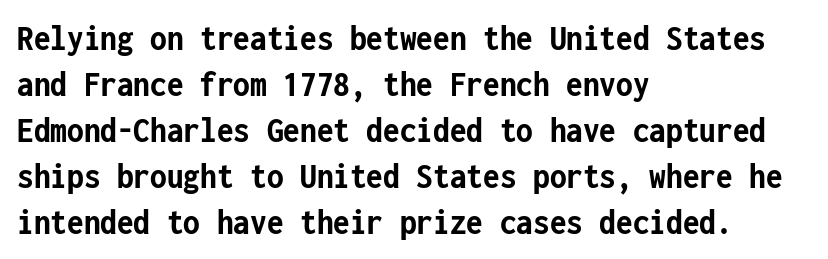
{"serif": "no", "italic": "no", "bold": "yes", "weight": "semibold", "width": "condensed", "stroke_contrast": "low", "x_height": "medium", "monospaced": "yes", "underline": "no", "align": "left", "line_spacing_ratio": 1.21, "letter_spacing": "normal", "letter_spacing_em": 0.0, "glyph_px": 38}
